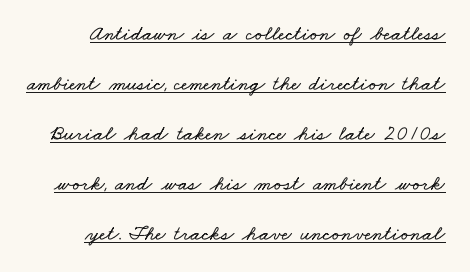
{"underline": "yes", "line_spacing": "loose", "line_spacing_ratio": 2.38, "letter_spacing": "normal", "letter_spacing_em": 0.0, "glyph_px": 21}
